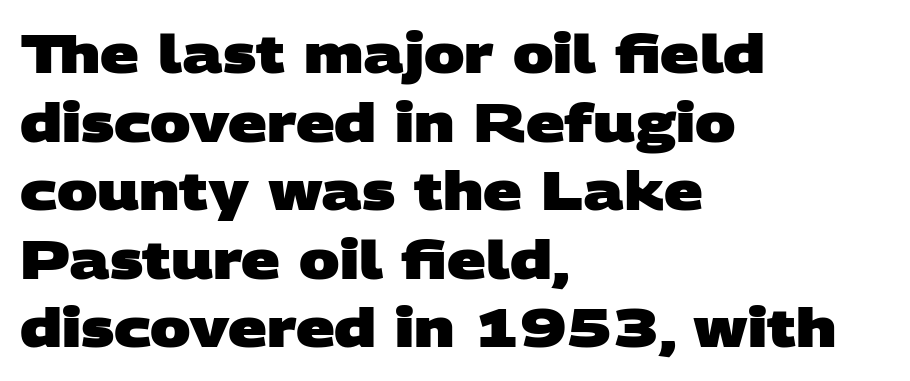
{"serif": "no", "bold": "yes", "weight": "heavy", "width": "wide", "stroke_contrast": "low", "x_height": "large", "monospaced": "no", "underline": "no", "align": "left", "line_spacing": "normal", "line_spacing_ratio": 1.27, "letter_spacing": "normal", "letter_spacing_em": 0.0, "glyph_px": 54}
